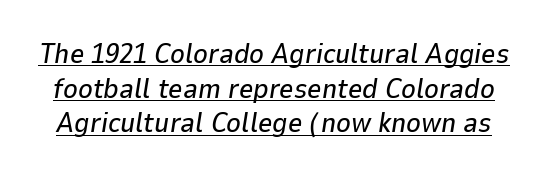
Q: Is the text italic (slanted)? A: Yes, it leans right by about 9 degrees.
Q: Is the text underlined? A: Yes.
Q: Is the spacing between letters normal or unusually wide? A: Normal.
Q: Width (condensed, normal, or wide)? A: Normal.
Q: Stroke contrast? A: Low.
Q: x-height? A: Medium.
Q: Monospaced? A: No.
